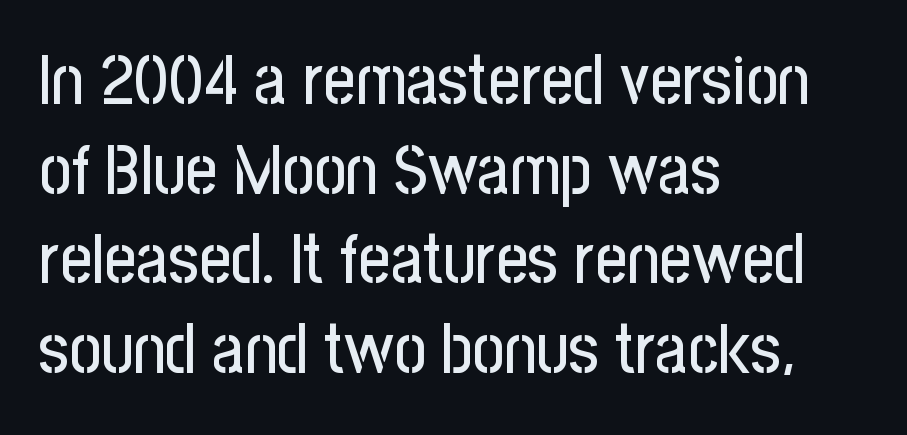
{"serif": "no", "italic": "no", "width": "condensed", "stroke_contrast": "low", "x_height": "medium", "monospaced": "no", "underline": "no", "align": "left", "line_spacing": "normal", "line_spacing_ratio": 1.3, "letter_spacing": "normal", "letter_spacing_em": 0.0, "glyph_px": 69}
